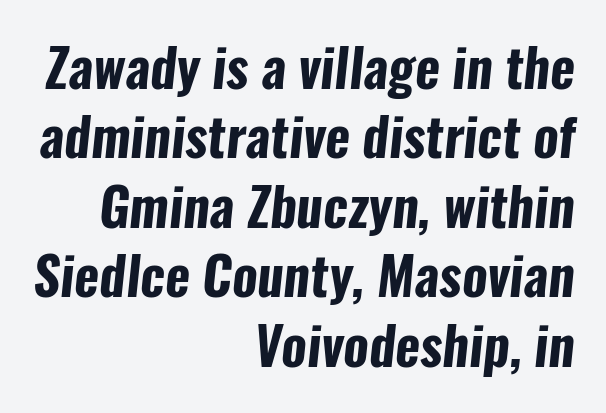
Q: Is the text bold? A: Yes.
Q: Is the typeface a serif or a sans-serif typeface? A: Sans-serif.
Q: Is the text underlined? A: No.
Q: How is the paragraph aligned? A: Right-aligned.
Q: Is the spacing between letters normal or unusually wide? A: Normal.
Q: Is the spacing between lines tight, normal or loose? A: Normal.
Q: Width (condensed, normal, or wide)? A: Condensed.
Q: Stroke contrast? A: Low.
Q: x-height? A: Medium.
Q: Monospaced? A: No.
